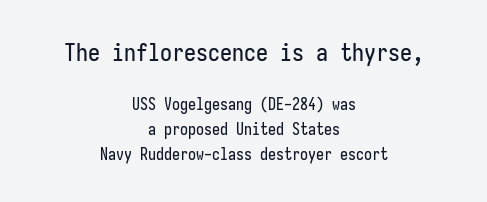
Q: Is the text italic (slanted)? A: No, it is upright.
Q: Is the text underlined? A: No.
Q: How is the paragraph aligned? A: Centered.
Q: Is the spacing between letters normal or unusually wide? A: Normal.
Q: Is the spacing between lines tight, normal or loose? A: Normal.
Q: Which block of text is set in a larger size, the first (top) or the second (bottom)? A: The first (top) one.
